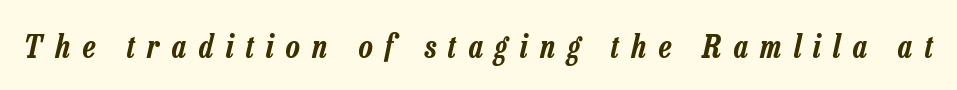
{"italic": "yes", "lean": "right", "slant_degrees": 13, "width": "condensed", "stroke_contrast": "low", "x_height": "medium", "monospaced": "no", "underline": "no", "letter_spacing": "wide", "letter_spacing_em": 0.39, "glyph_px": 32}
